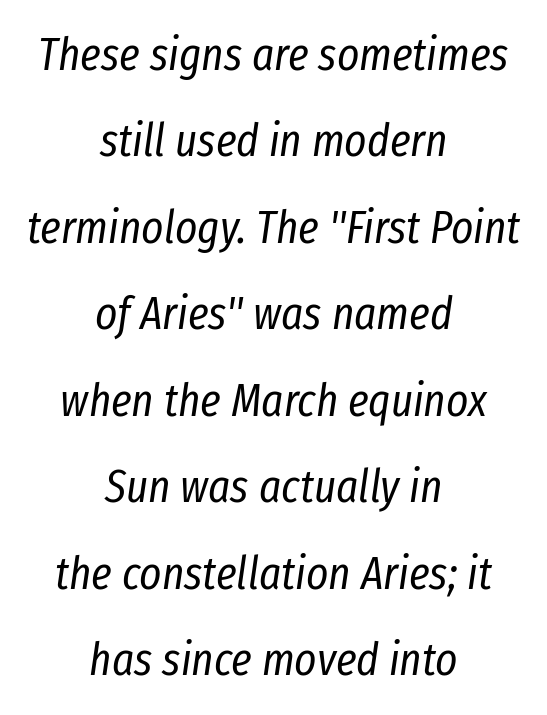
Q: Is the text bold? A: No.
Q: Is the text italic (slanted)? A: Yes, it leans right by about 8 degrees.
Q: Is the text underlined? A: No.
Q: How is the paragraph aligned? A: Centered.
Q: Is the spacing between letters normal or unusually wide? A: Normal.
Q: Width (condensed, normal, or wide)? A: Condensed.
Q: Stroke contrast? A: Low.
Q: x-height? A: Medium.
Q: Monospaced? A: No.
